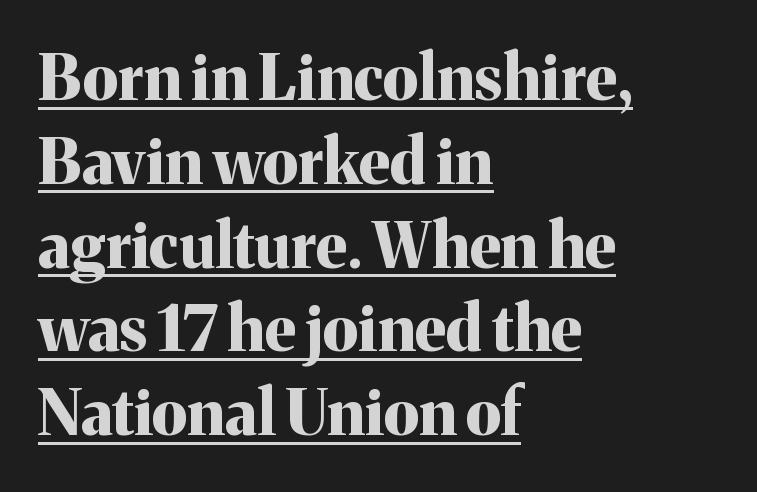
The image shows 63 px bold serif type, upright; set left-aligned, normal line spacing (1.33x), normal letter spacing, underlined; medium stroke contrast and a medium x-height.
